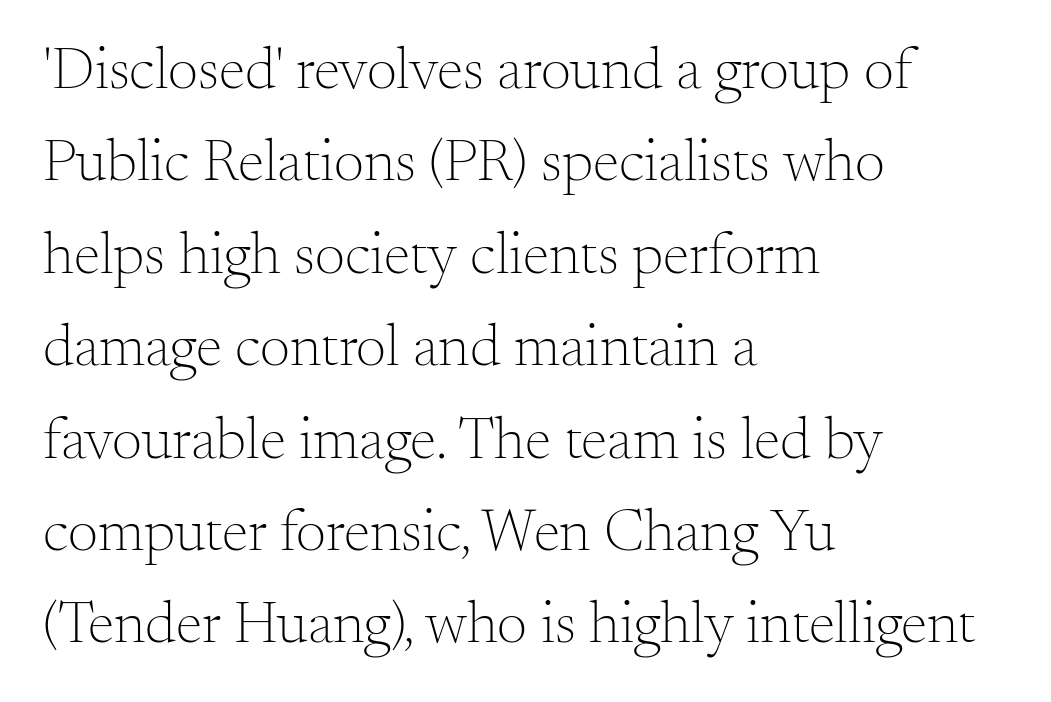
The lettering stays uniformly vertical, giving the passage a roman look. The passage shown is not underscored anywhere. The type is set solid horizontally, with unmodified tracking. Regarding serifs, this sample has them. Evenly set lines give the paragraph a standard silhouette. Is this a fixed-width face? No — the glyphs have proportional, varying widths.
